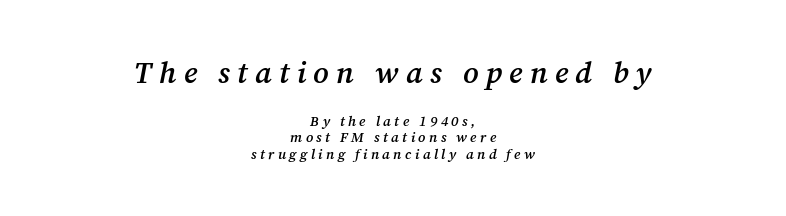
Q: Is the text bold? A: Semi-bold.
Q: Is the text italic (slanted)? A: Yes, it leans right by about 12 degrees.
Q: Is the typeface a serif or a sans-serif typeface? A: Serif.
Q: Is the text underlined? A: No.
Q: How is the paragraph aligned? A: Centered.
Q: Is the spacing between letters normal or unusually wide? A: Unusually wide.
Q: Which block of text is set in a larger size, the first (top) or the second (bottom)? A: The first (top) one.
Q: Width (condensed, normal, or wide)? A: Normal.
Q: Stroke contrast? A: Medium.
Q: x-height? A: Medium.
Q: Monospaced? A: No.
